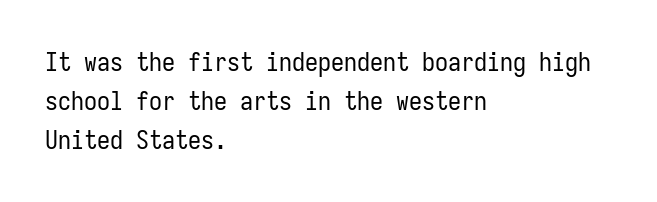
Each new line begins a customary step beneath the previous one. Students, note that the glyphs here touch the page at normal intervals. Letters rest on an invisible, unmarked baseline. Posture: upright roman.
